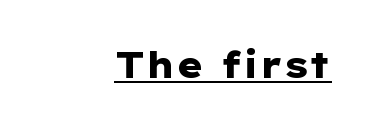
The image shows 36 px heavy, wide sans-serif type, upright; set right-aligned, normal letter spacing, underlined; low stroke contrast and a medium x-height.
